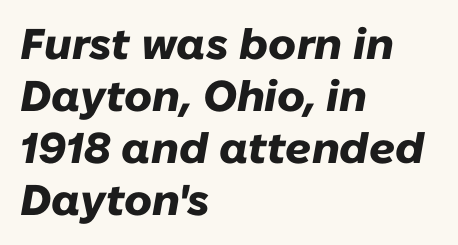
Q: Is the text bold? A: Yes.
Q: Is the text italic (slanted)? A: Yes, it leans right by about 10 degrees.
Q: Is the text underlined? A: No.
Q: How is the paragraph aligned? A: Left-aligned.
Q: Is the spacing between letters normal or unusually wide? A: Normal.
Q: Width (condensed, normal, or wide)? A: Normal.
Q: Stroke contrast? A: Low.
Q: x-height? A: Medium.
Q: Monospaced? A: No.
